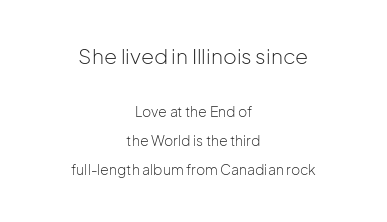
The image shows 21 px text type, upright; set centered, loose line spacing (2.07x), normal letter spacing, not underlined; the first (top) block is 1.5x larger.
